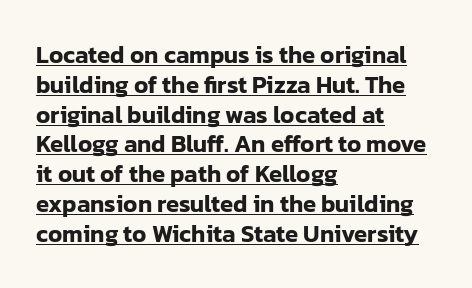
The image shows 24 px text type, upright; set left-aligned, line spacing 1.24x, normal letter spacing, underlined.
